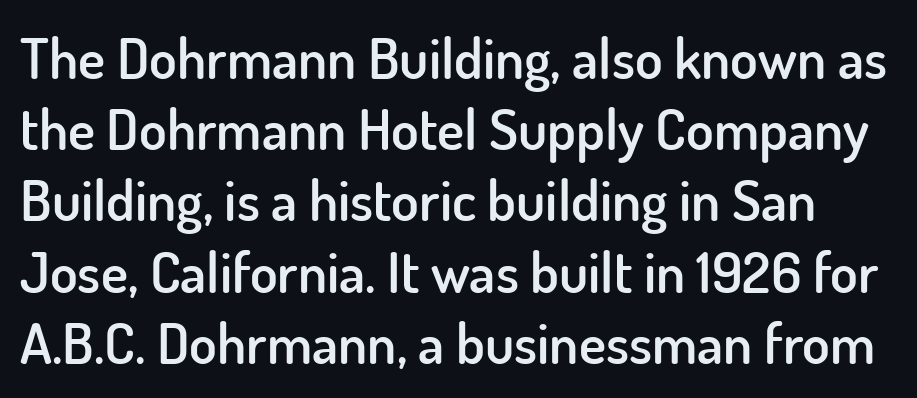
The image shows 57 px semibold sans-serif type, upright; set normal line spacing (1.25x), normal letter spacing, not underlined; low stroke contrast and a small x-height.
